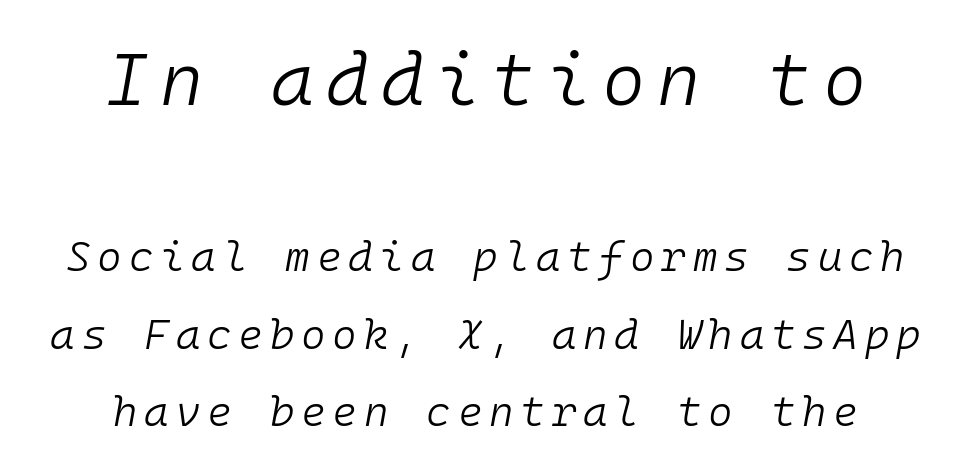
The image shows 74 px light type, italic (leaning right), monospaced; set centered, line spacing 1.85x, not underlined; the first (top) block is 1.76x larger; low stroke contrast and a medium x-height.
